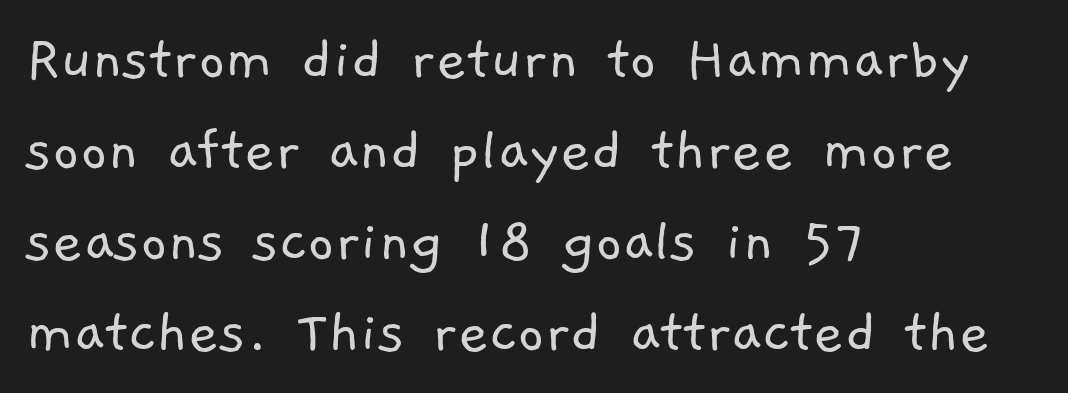
Q: Is the text bold? A: No.
Q: Is the typeface a serif or a sans-serif typeface? A: Sans-serif.
Q: Is the text underlined? A: No.
Q: How is the paragraph aligned? A: Left-aligned.
Q: Is the spacing between letters normal or unusually wide? A: Normal.
Q: Is the spacing between lines tight, normal or loose? A: Normal.
Q: Width (condensed, normal, or wide)? A: Normal.
Q: Stroke contrast? A: Low.
Q: x-height? A: Medium.
Q: Monospaced? A: No.
